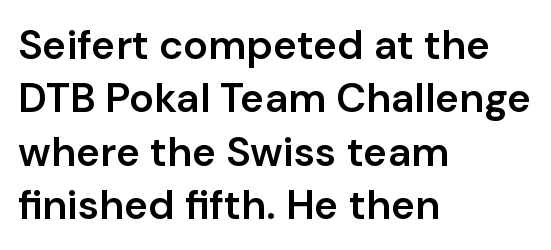
Whoever set this chose a conventional vertical rhythm. This sample uses an upright cut, with every glyph sitting square on the baseline. Grotesque or geometric, the face here clearly has no serifs. Inter-character spacing is left at the font's built-in metrics.
